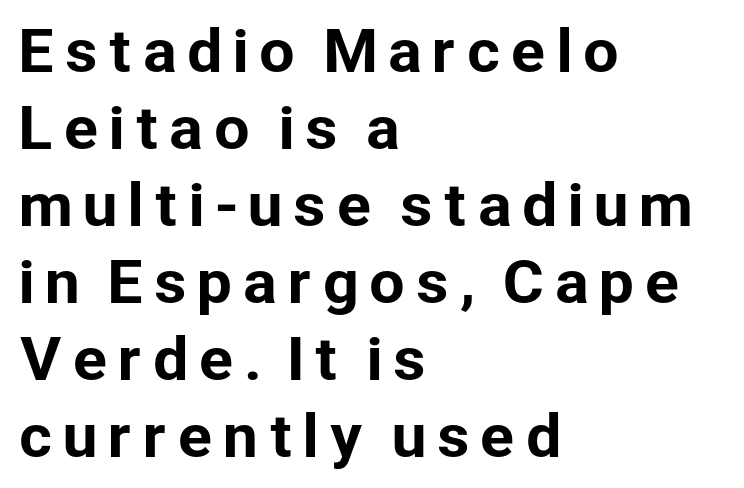
Q: Is the text italic (slanted)? A: No, it is upright.
Q: Is the typeface a serif or a sans-serif typeface? A: Sans-serif.
Q: Is the text underlined? A: No.
Q: How is the paragraph aligned? A: Left-aligned.
Q: Is the spacing between lines tight, normal or loose? A: Normal.
Q: Width (condensed, normal, or wide)? A: Normal.
Q: Stroke contrast? A: Low.
Q: x-height? A: Medium.
Q: Monospaced? A: No.
